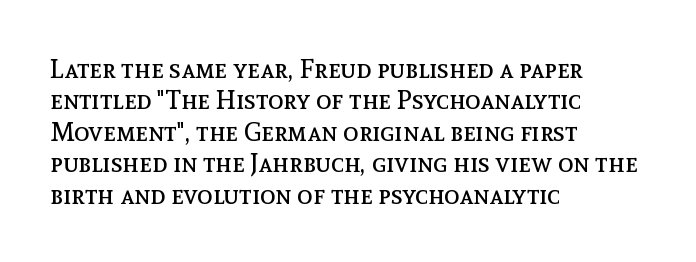
Q: Is the text bold? A: No.
Q: Is the text italic (slanted)? A: No, it is upright.
Q: Is the text underlined? A: No.
Q: How is the paragraph aligned? A: Left-aligned.
Q: Is the spacing between letters normal or unusually wide? A: Normal.
